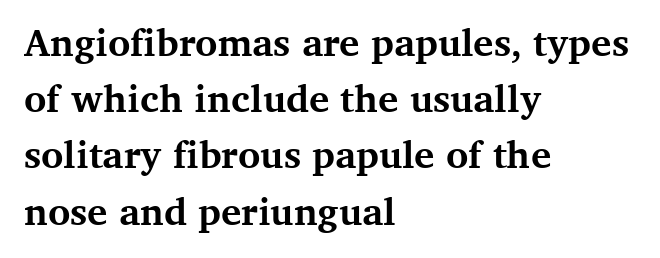
{"serif": "yes", "italic": "no", "bold": "yes", "weight": "bold", "width": "normal", "stroke_contrast": "medium", "x_height": "medium", "monospaced": "no", "underline": "no", "align": "left", "line_spacing": "normal", "line_spacing_ratio": 1.48, "letter_spacing": "normal", "letter_spacing_em": 0.0, "glyph_px": 38}
